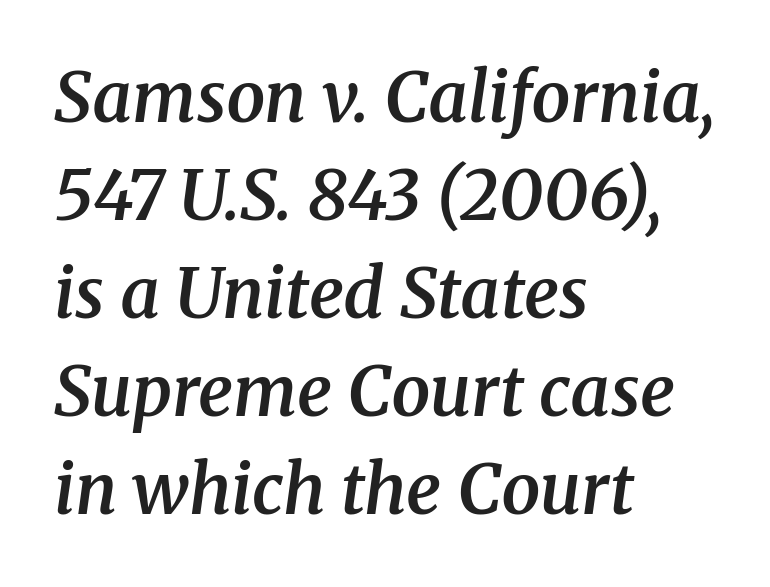
Compared with a centered layout, this one pins lines to the left instead. Character widths vary here, with narrow letters taking less room than wide ones. There's an unmistakable incline to the writing here. The face used here is seriffed, in the tradition of book romans. Only glyphs here, with clear space below each row. Interline gaps are of average width in this sample.
